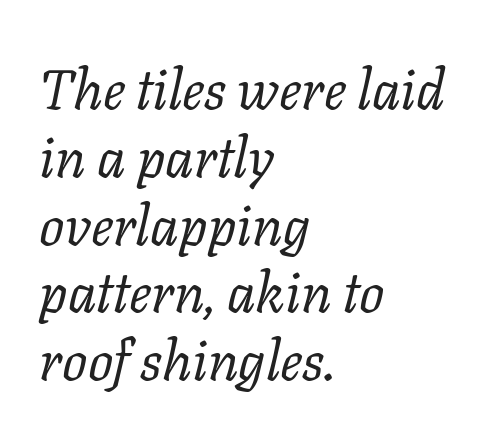
Unmarked baselines from the first word to the last. Which margin do the lines hug? The left one — the right edge is uneven. In terms of letterspacing, this is plain default setting. The axis of the letterforms is tilted away from vertical. A typesetter would call this proportional, since set widths differ per character. The characters are drawn with everyday or finer stroke widths.
